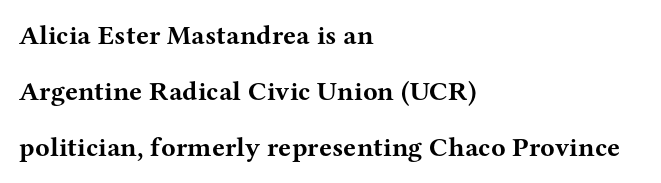
Horizontal alignment here is leftward, the default for most running prose. Compared with typical paragraphs, the rows here are farther apart. This is roman type, the default non-slanted kind. These lines carry a lot of weight — the face is fully bold. Characters follow at the spacing the type designer built in. The zone under the glyphs is completely vacant.
